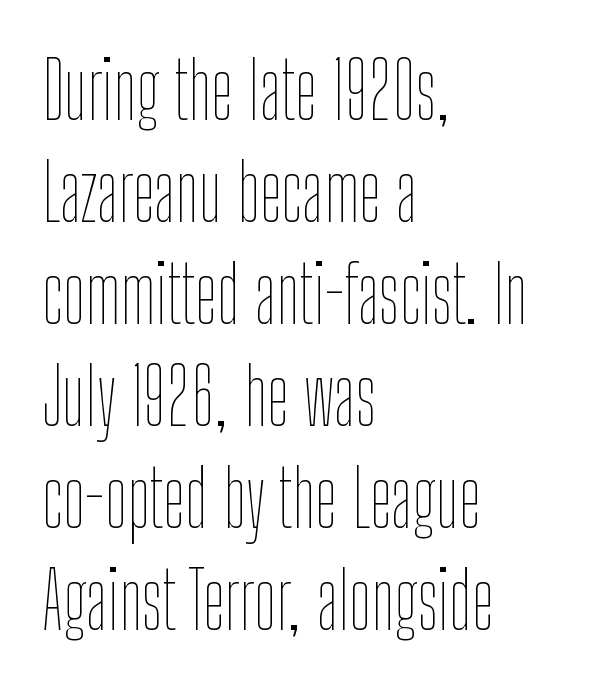
Stems here are at most as thick as an everyday book face. All the whitespace from short lines collects on the right. Is this a fixed-width face? No — the glyphs have proportional, varying widths. Posture: upright roman.
